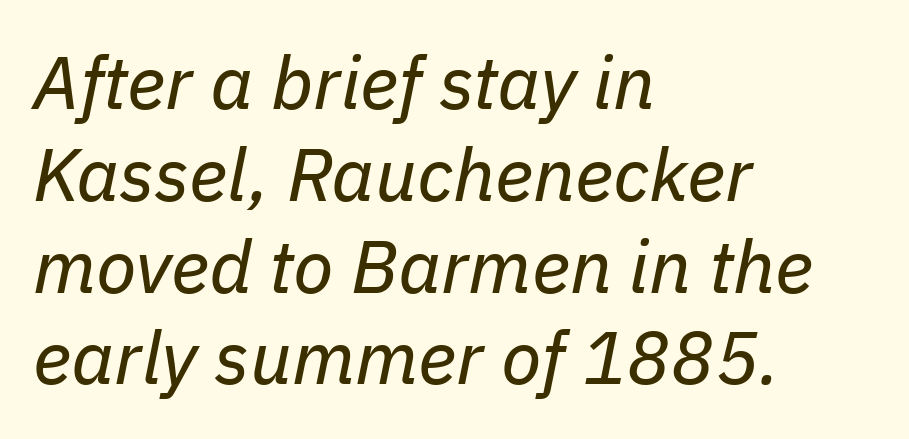
Each stroke keeps to a modest, everyday thickness or less. Note the varied advance widths — an 'i' is clearly narrower than an 'm'. The foot of each line stays bare and open. The gaps between neighbouring characters are ordinary and unremarkable.
